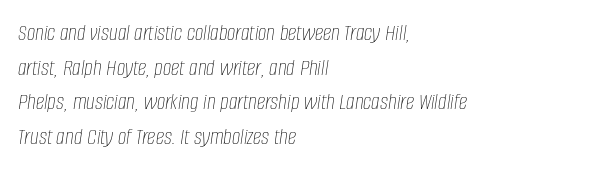
There's an unmistakable incline to the writing here. No word sits above an underline. Nothing unusual about the tracking: characters are spaced as the font intends. One glance says typical: line gaps are just what's usual. The typeface has the unassuming heft of standard copy or less.
